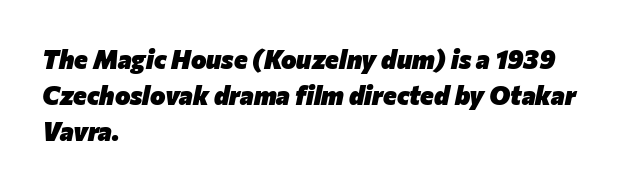
Q: Is the text bold? A: Yes.
Q: Is the text italic (slanted)? A: Yes, it leans right by about 12 degrees.
Q: Is the text underlined? A: No.
Q: How is the paragraph aligned? A: Left-aligned.
Q: Is the spacing between letters normal or unusually wide? A: Normal.
Q: Is the spacing between lines tight, normal or loose? A: Normal.
